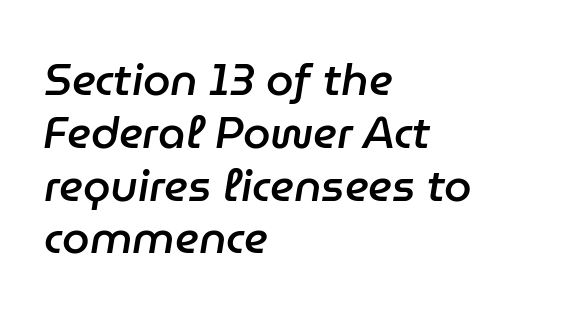
{"italic": "yes", "lean": "right", "slant_degrees": 9, "bold": "semi", "weight": "semibold", "width": "normal", "stroke_contrast": "low", "x_height": "medium", "monospaced": "no", "underline": "no", "align": "left", "line_spacing_ratio": 1.2, "letter_spacing": "normal", "letter_spacing_em": 0.0, "glyph_px": 44}
